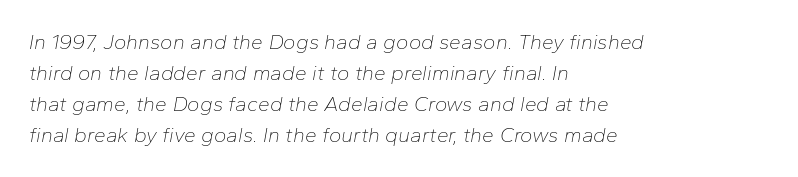
The image shows 21 px text type, italic (leaning right); set left-aligned, normal line spacing (1.47x), normal letter spacing, not underlined.
